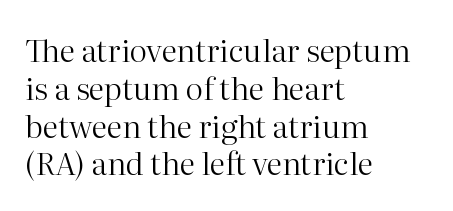
{"serif": "yes", "italic": "no", "bold": "no", "weight": "regular", "width": "normal", "stroke_contrast": "high", "x_height": "medium", "monospaced": "no", "underline": "no", "align": "left", "line_spacing_ratio": 1.22, "letter_spacing": "normal", "letter_spacing_em": 0.0, "glyph_px": 31}
